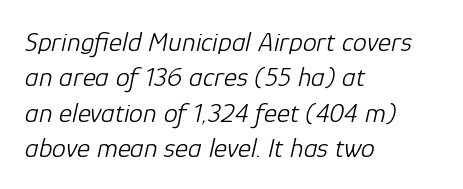
{"italic": "yes", "lean": "right", "slant_degrees": 12, "bold": "no", "weight": "light", "width": "normal", "stroke_contrast": "low", "x_height": "medium", "monospaced": "no", "underline": "no", "align": "left", "line_spacing": "normal", "line_spacing_ratio": 1.26, "letter_spacing": "normal", "letter_spacing_em": 0.0, "glyph_px": 28}
